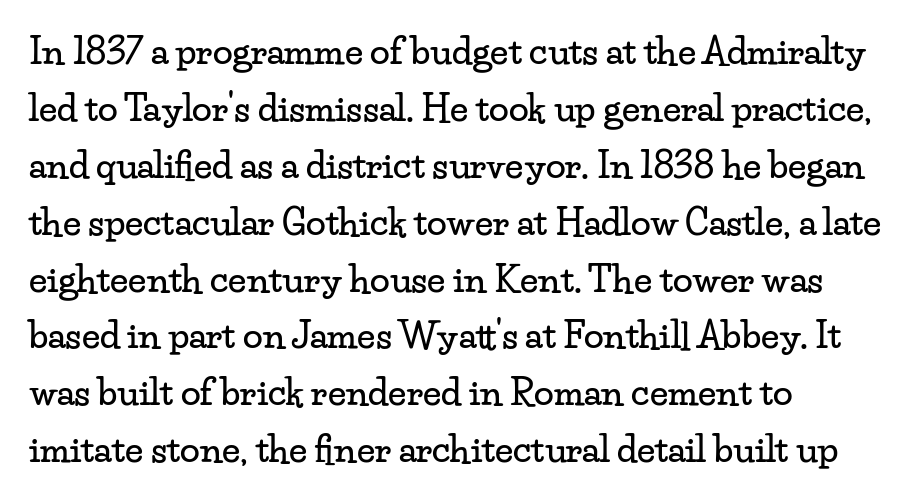
The image shows 36 px wide serif type, upright; set left-aligned, normal line spacing (1.58x), normal letter spacing, not underlined; low stroke contrast and a small x-height.
